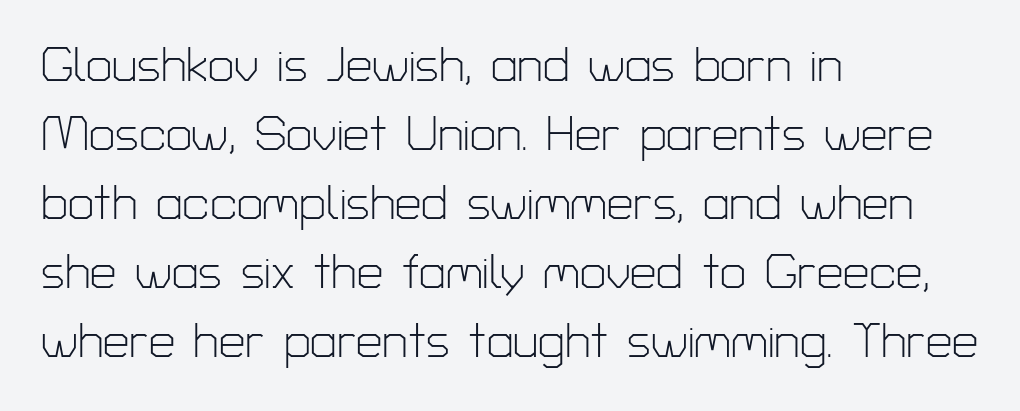
Q: Is the text bold? A: No.
Q: Is the text italic (slanted)? A: No, it is upright.
Q: Is the typeface a serif or a sans-serif typeface? A: Sans-serif.
Q: Is the text underlined? A: No.
Q: How is the paragraph aligned? A: Left-aligned.
Q: Is the spacing between letters normal or unusually wide? A: Normal.
Q: Is the spacing between lines tight, normal or loose? A: Normal.
Q: Width (condensed, normal, or wide)? A: Normal.
Q: Stroke contrast? A: Low.
Q: x-height? A: Medium.
Q: Monospaced? A: No.
